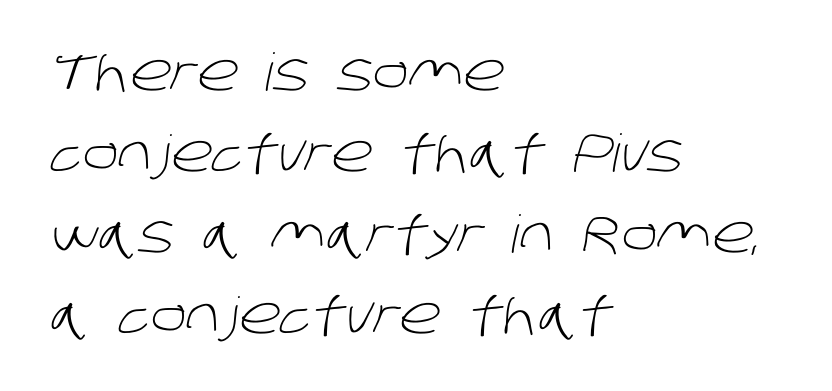
{"serif": "no", "bold": "no", "weight": "light", "width": "normal", "stroke_contrast": "low", "x_height": "large", "monospaced": "no", "underline": "no", "align": "left", "line_spacing": "normal", "line_spacing_ratio": 1.56, "letter_spacing": "normal", "letter_spacing_em": 0.0, "glyph_px": 52}
